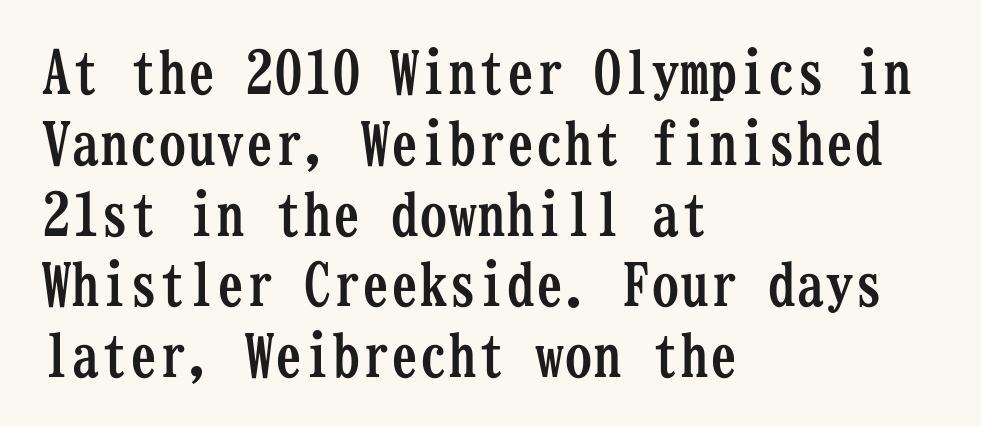
Only glyphs here, with clear space below each row. On the weight axis this lands at bold, roughly 700. Students, note that the glyphs here touch the page at normal intervals. This sample uses an upright cut, with every glyph sitting square on the baseline. This rendering employs a face with finishing strokes, i.e., a serif.
